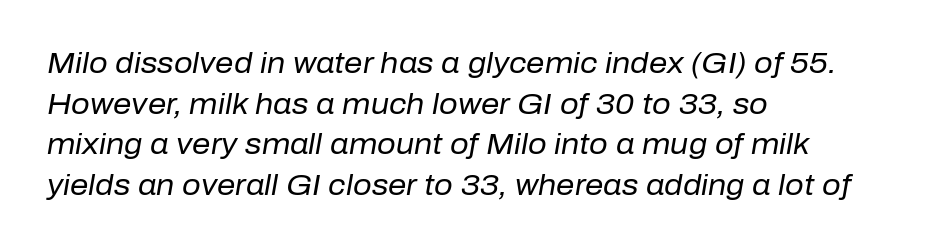
The image shows 29 px regular-weight type, italic (leaning right); set left-aligned, normal line spacing (1.4x), normal letter spacing, not underlined; low stroke contrast and a medium x-height.
